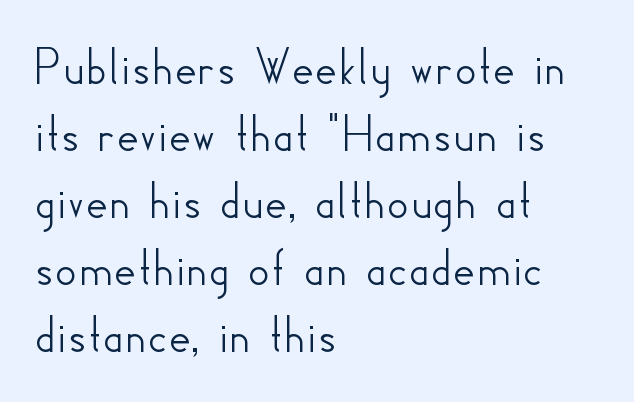
{"serif": "no", "italic": "no", "width": "normal", "stroke_contrast": "low", "x_height": "small", "monospaced": "no", "underline": "no", "align": "left", "line_spacing_ratio": 1.22, "letter_spacing": "normal", "letter_spacing_em": 0.0, "glyph_px": 55}
